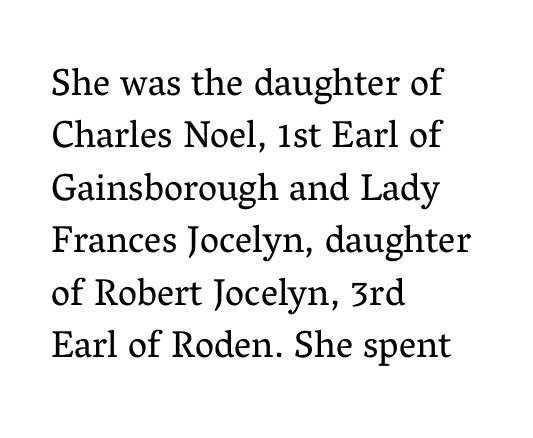
In CSS terms this would be text-align: left. Quick note: underline off. Stroke mass is kept to a normal reading level or below. The type is set solid horizontally, with unmodified tracking.
